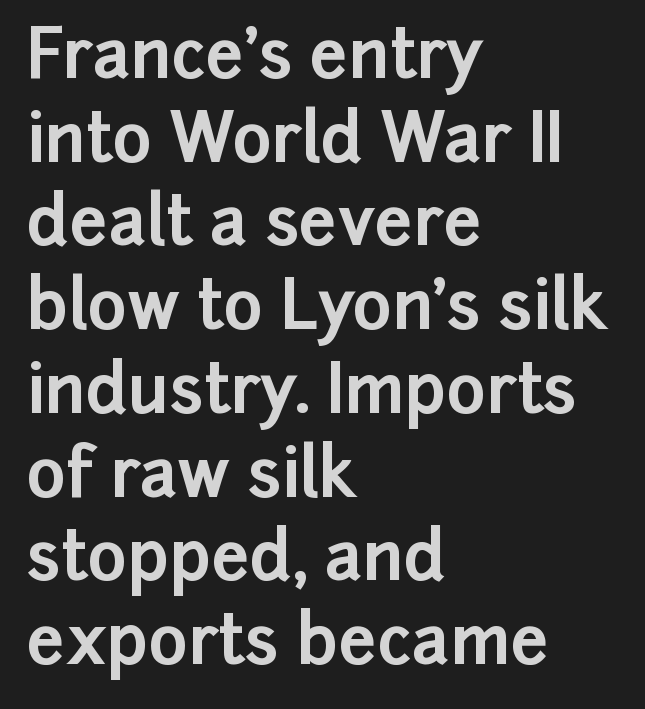
The image shows 67 px bold sans-serif type, upright; set left-aligned, normal line spacing (1.25x), normal letter spacing, not underlined; low stroke contrast and a medium x-height.
